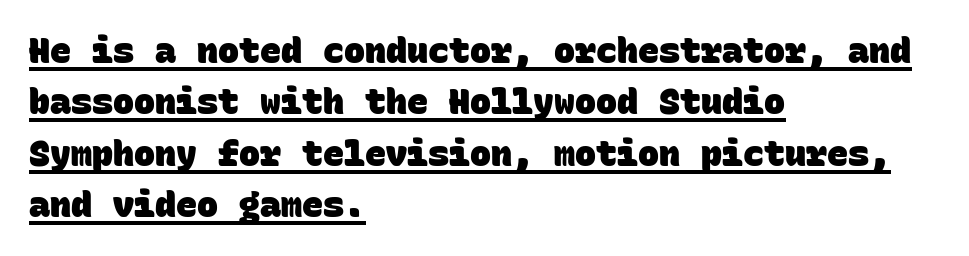
Does the type have serifs? No, each stem ends abruptly. Each line starts at the same left margin while the right side varies. Weight: bold. Every character here occupies the same horizontal width, giving the sample a typewriter-like rhythm. Look at the tracking — it's just the regular setting, nothing added. Is there an underline? Yes — a line sits under the letters.
